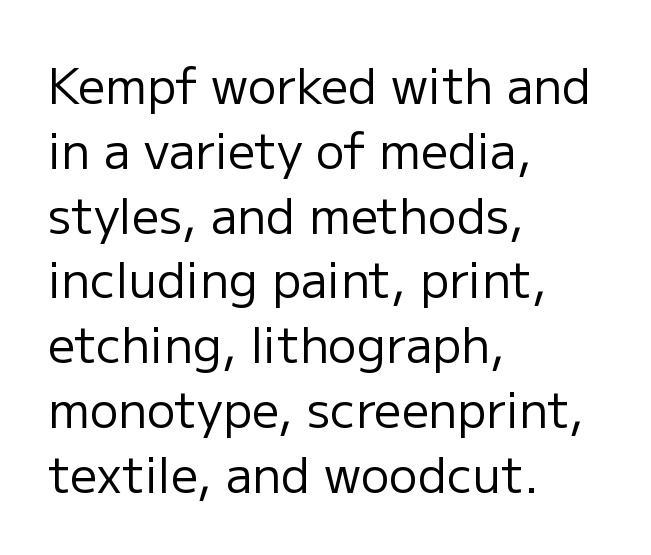
The axis of the letterforms is exactly vertical. Regarding serifs, this sample does without them. Quick note: underline off. One glance says typical: line gaps are just what's usual.
